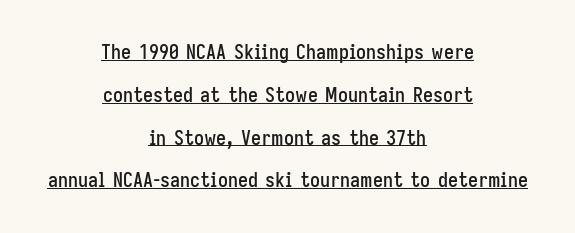
Notice the wide empty band between every row — that's loose leading. Designer's note — italics off, roman on. These lines keep a tight, regular rhythm from letter to letter. Emphasis is given by a line drawn under the lettering. The rag falls on both sides of this text block equally.
